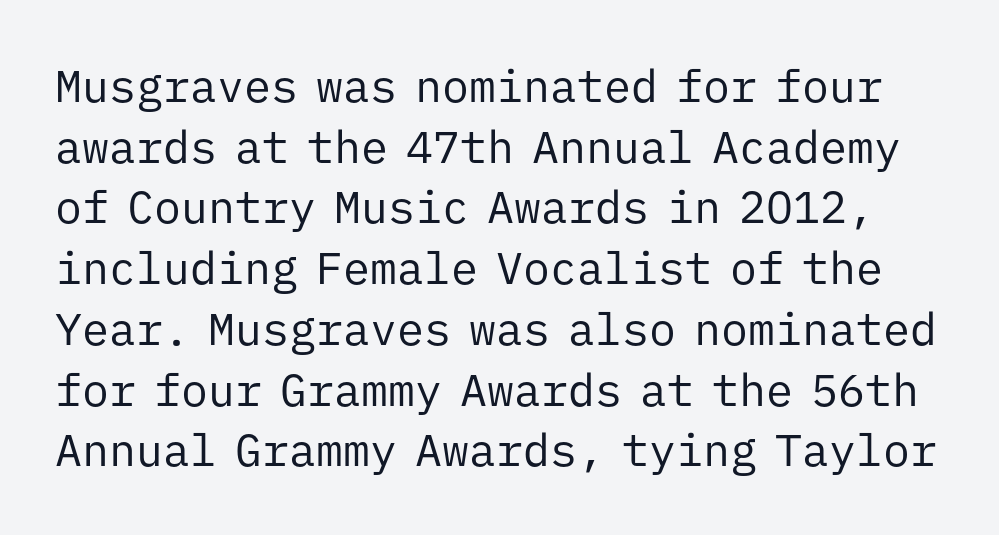
These glyphs show unthickened strokes, regular width or finer. A sans-serif font was chosen for this passage. This sample keeps an unexceptional amount of space between lines. The passage shown is typed in a monospace face where columns stay perfectly aligned. Tracking value appears to be zero — textbook default spacing. A bare baseline throughout the passage.
